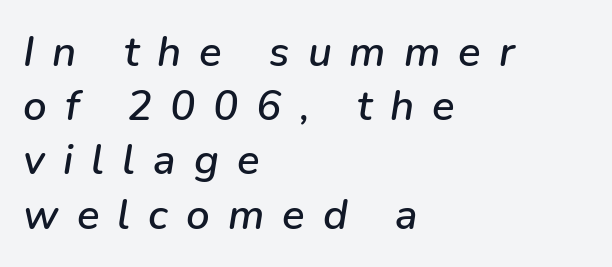
{"italic": "yes", "lean": "right", "slant_degrees": 9, "width": "normal", "stroke_contrast": "low", "x_height": "medium", "monospaced": "no", "underline": "no", "align": "left", "line_spacing": "normal", "line_spacing_ratio": 1.29, "letter_spacing": "wide", "letter_spacing_em": 0.43, "glyph_px": 42}
